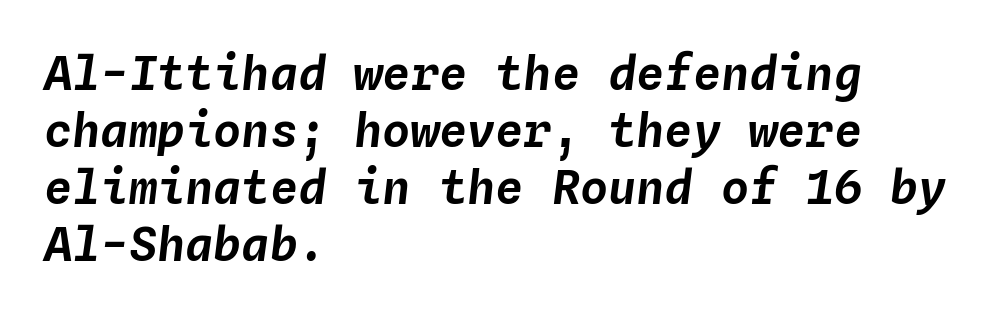
{"italic": "yes", "lean": "right", "slant_degrees": 4, "width": "normal", "stroke_contrast": "low", "x_height": "medium", "monospaced": "yes", "underline": "no", "align": "left", "line_spacing_ratio": 1.21, "letter_spacing": "normal", "letter_spacing_em": 0.0, "glyph_px": 47}
